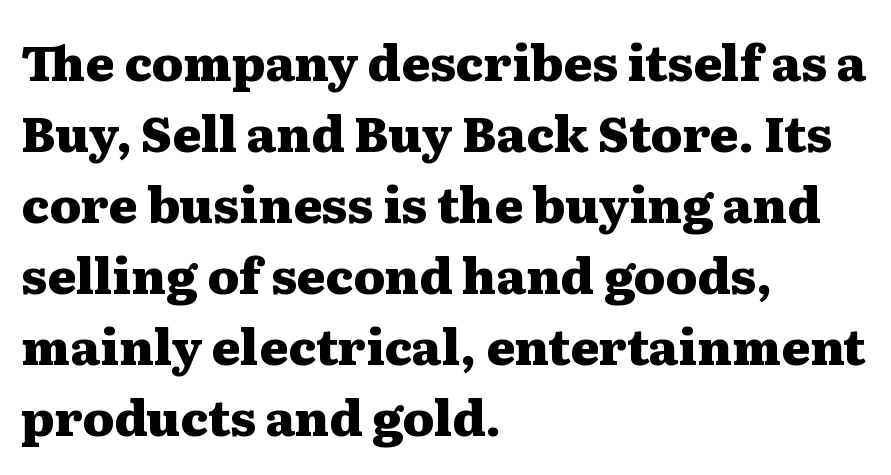
Q: Is the text bold? A: Yes.
Q: Is the text italic (slanted)? A: No, it is upright.
Q: Is the typeface a serif or a sans-serif typeface? A: Serif.
Q: Is the text underlined? A: No.
Q: How is the paragraph aligned? A: Left-aligned.
Q: Is the spacing between letters normal or unusually wide? A: Normal.
Q: Is the spacing between lines tight, normal or loose? A: Normal.
Q: Width (condensed, normal, or wide)? A: Wide.
Q: Stroke contrast? A: Medium.
Q: x-height? A: Medium.
Q: Monospaced? A: No.
